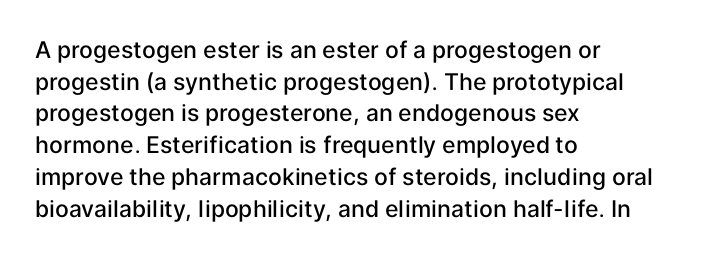
Q: Is the text bold? A: Semi-bold.
Q: Is the text italic (slanted)? A: No, it is upright.
Q: Is the text underlined? A: No.
Q: How is the paragraph aligned? A: Left-aligned.
Q: Is the spacing between letters normal or unusually wide? A: Normal.
Q: Is the spacing between lines tight, normal or loose? A: Normal.
